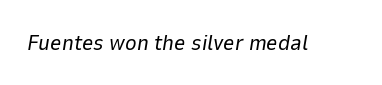
{"italic": "yes", "lean": "right", "slant_degrees": 9, "bold": "no", "underline": "no", "letter_spacing": "normal", "letter_spacing_em": 0.0, "glyph_px": 22}
